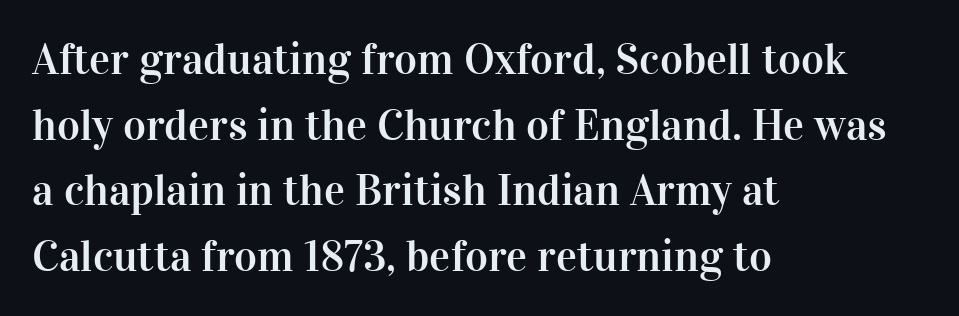
Q: Is the text italic (slanted)? A: No, it is upright.
Q: Is the typeface a serif or a sans-serif typeface? A: Serif.
Q: Is the text underlined? A: No.
Q: How is the paragraph aligned? A: Left-aligned.
Q: Is the spacing between letters normal or unusually wide? A: Normal.
Q: Is the spacing between lines tight, normal or loose? A: Normal.
Q: Width (condensed, normal, or wide)? A: Normal.
Q: Stroke contrast? A: High.
Q: x-height? A: Medium.
Q: Monospaced? A: No.
